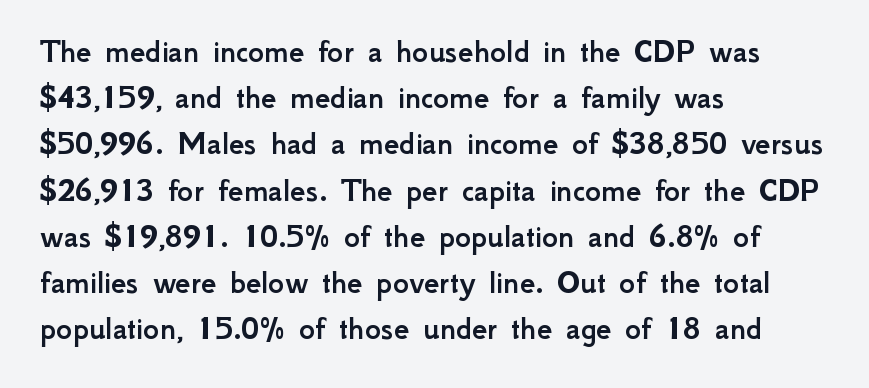
Q: Is the text italic (slanted)? A: No, it is upright.
Q: Is the typeface a serif or a sans-serif typeface? A: Sans-serif.
Q: Is the text underlined? A: No.
Q: How is the paragraph aligned? A: Left-aligned.
Q: Is the spacing between letters normal or unusually wide? A: Normal.
Q: Is the spacing between lines tight, normal or loose? A: Normal.
Q: Width (condensed, normal, or wide)? A: Normal.
Q: Stroke contrast? A: Low.
Q: x-height? A: Small.
Q: Monospaced? A: No.
